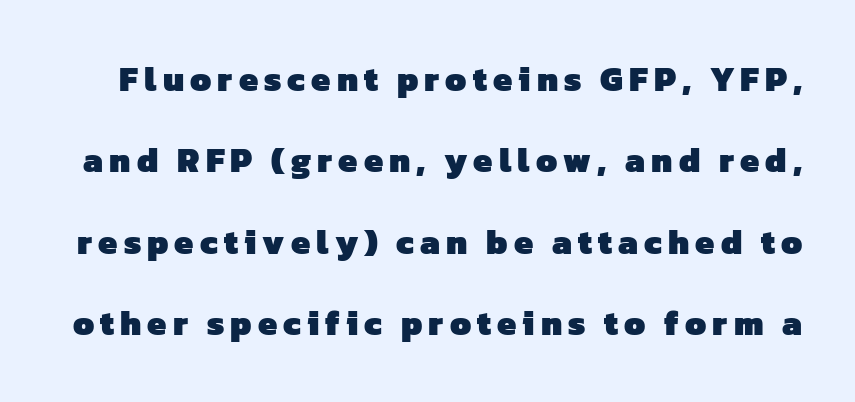
The image shows 34 px heavy sans-serif type; set loose line spacing (2.39x), not underlined; low stroke contrast and a medium x-height.
